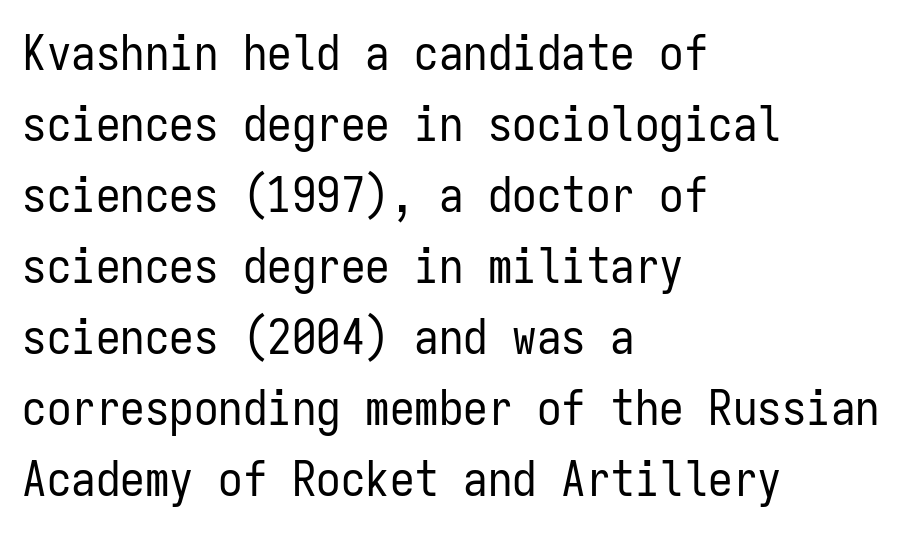
{"serif": "no", "italic": "no", "bold": "no", "weight": "regular", "width": "condensed", "stroke_contrast": "low", "x_height": "medium", "monospaced": "yes", "underline": "no", "align": "left", "line_spacing": "normal", "line_spacing_ratio": 1.45, "letter_spacing": "normal", "letter_spacing_em": 0.0, "glyph_px": 49}
